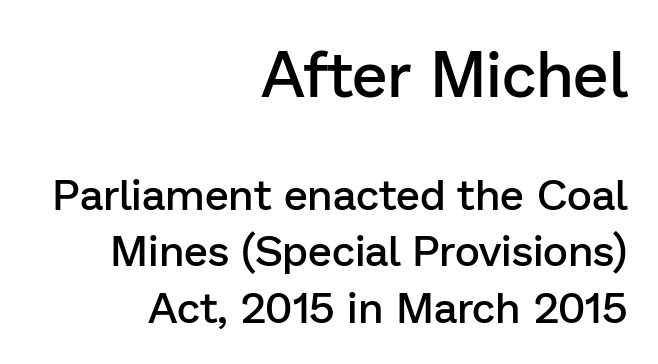
Type without underlining. A typesetter would call this leading conventional body-copy spacing. Looks like regular typesetting: each glyph gets only the width it needs. The rendering keeps characters at their native spacing. A typesetter would mark this as roman, not italic. The initial chunk of copy outweighs the following chunk in type size.
